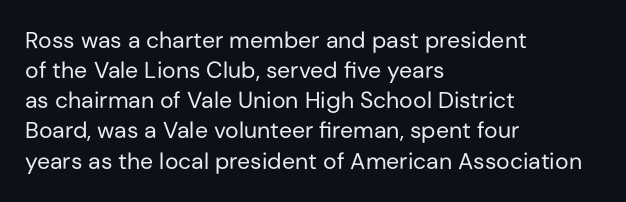
Teacher's note: observe the even left margin — that is flush-left alignment. Does extra space separate the letters? No, they use regular spacing. In terms of posture, this sample is upright. The glyphs are unaccompanied by any horizontal stroke below them. The lines sit at an ordinary, default distance from one another.
